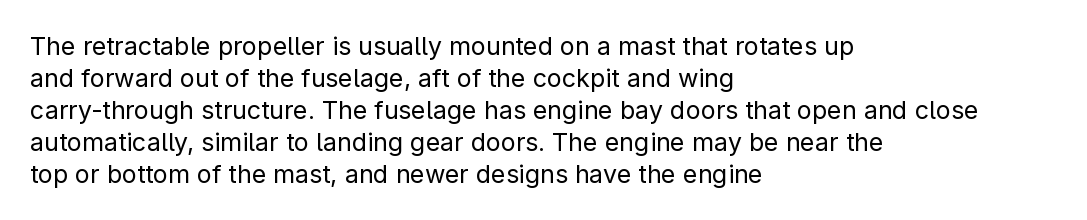
{"italic": "no", "bold": "no", "underline": "no", "align": "left", "line_spacing": "normal", "line_spacing_ratio": 1.28, "letter_spacing": "normal", "letter_spacing_em": 0.0, "glyph_px": 25}
